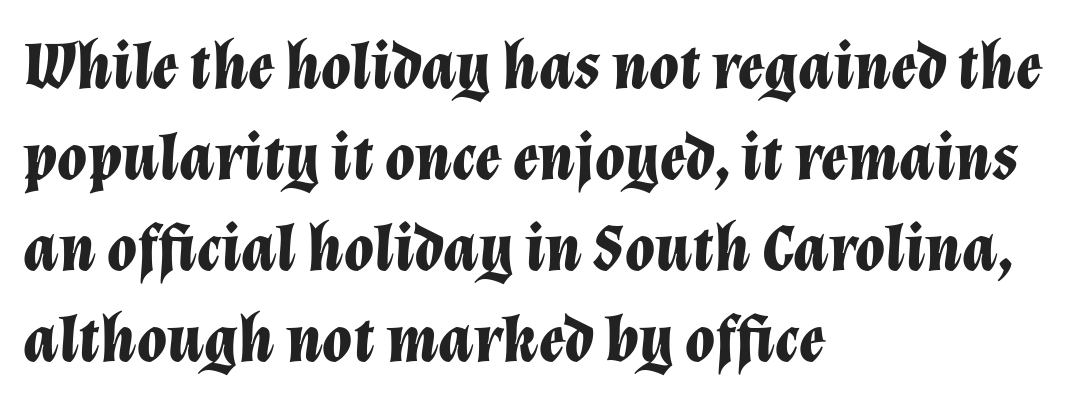
Q: Is the text bold? A: Yes.
Q: Is the text italic (slanted)? A: Yes, it leans right by about 12 degrees.
Q: Is the text underlined? A: No.
Q: How is the paragraph aligned? A: Left-aligned.
Q: Is the spacing between letters normal or unusually wide? A: Normal.
Q: Is the spacing between lines tight, normal or loose? A: Normal.
Q: Width (condensed, normal, or wide)? A: Normal.
Q: Stroke contrast? A: Low.
Q: x-height? A: Medium.
Q: Monospaced? A: No.
